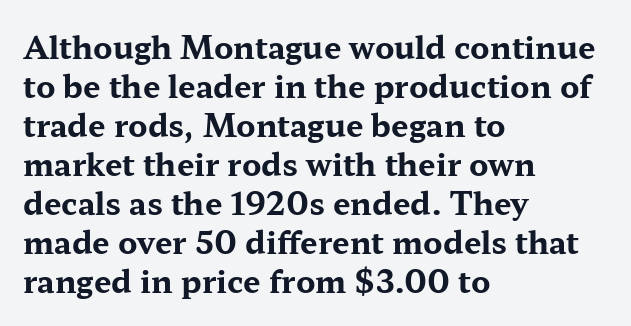
Q: Is the text bold? A: Yes.
Q: Is the text italic (slanted)? A: No, it is upright.
Q: Is the typeface a serif or a sans-serif typeface? A: Serif.
Q: Is the text underlined? A: No.
Q: How is the paragraph aligned? A: Left-aligned.
Q: Is the spacing between letters normal or unusually wide? A: Normal.
Q: Is the spacing between lines tight, normal or loose? A: Normal.
Q: Width (condensed, normal, or wide)? A: Wide.
Q: Stroke contrast? A: Medium.
Q: x-height? A: Medium.
Q: Monospaced? A: No.
